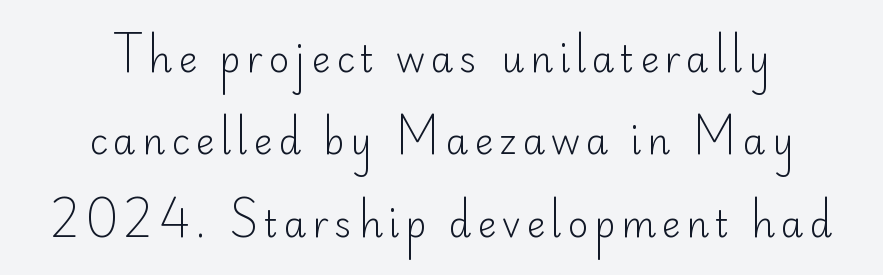
The image shows 36 px light sans-serif type, upright; set centered, loose line spacing (2.29x), not underlined; low stroke contrast and a small x-height.
